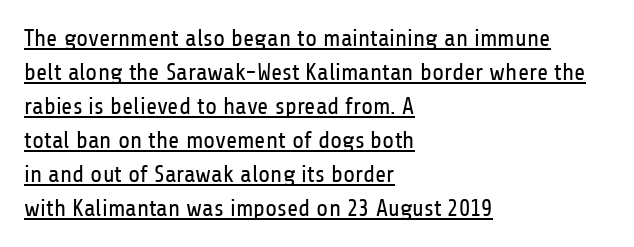
The image shows 24 px text type, upright; set left-aligned, normal line spacing (1.42x), normal letter spacing, underlined.
